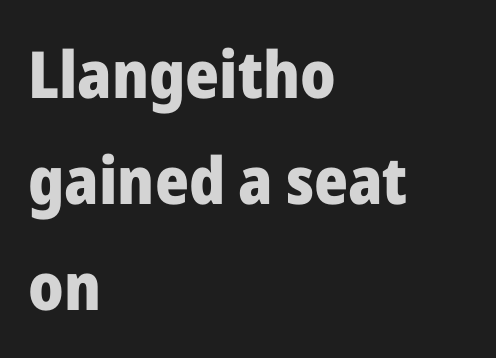
Q: Is the text bold? A: Yes.
Q: Is the text italic (slanted)? A: No, it is upright.
Q: Is the typeface a serif or a sans-serif typeface? A: Sans-serif.
Q: Is the text underlined? A: No.
Q: How is the paragraph aligned? A: Left-aligned.
Q: Is the spacing between letters normal or unusually wide? A: Normal.
Q: Is the spacing between lines tight, normal or loose? A: Normal.
Q: Width (condensed, normal, or wide)? A: Normal.
Q: Stroke contrast? A: Low.
Q: x-height? A: Medium.
Q: Monospaced? A: No.
